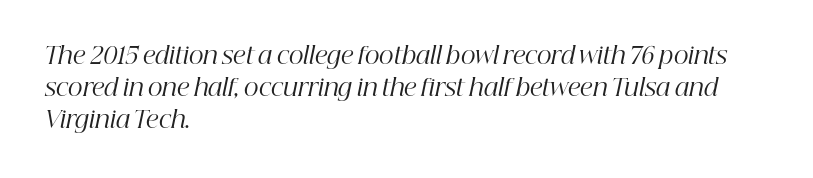
These lines stack with their left ends in a neat column. Think standard paragraph weight, or any step lighter than that. Here the glyphs are tracked normally, forming tight word shapes. This rendering features lettering with no underline. Notice how descenders clear the ascenders below comfortably — that's standard leading. The text carries the slant typical of an italic or oblique font.
